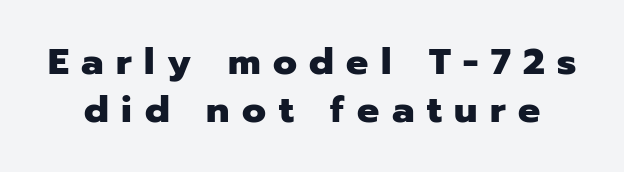
{"serif": "no", "italic": "no", "bold": "yes", "weight": "heavy", "width": "normal", "stroke_contrast": "low", "x_height": "medium", "monospaced": "no", "underline": "no", "line_spacing": "normal", "line_spacing_ratio": 1.3, "letter_spacing": "wide", "letter_spacing_em": 0.34, "glyph_px": 37}
